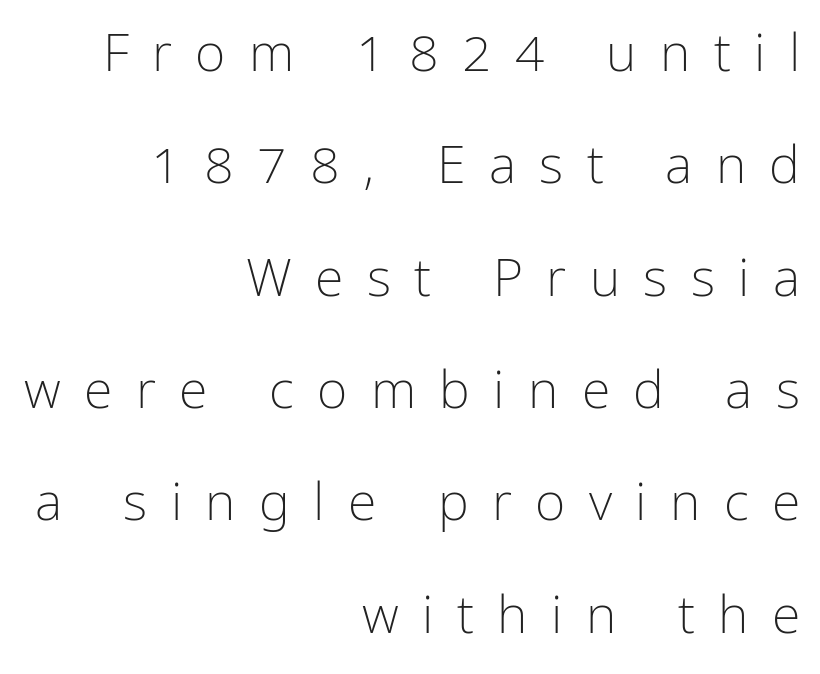
The image shows 52 px light, condensed sans-serif type, upright; set right-aligned, loose line spacing (2.16x), unusually wide letter spacing (+0.45 em), not underlined; low stroke contrast and a medium x-height.
